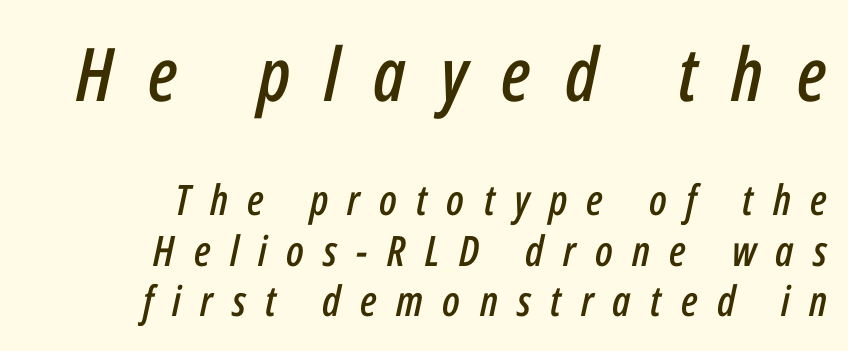
The image shows 74 px condensed type, italic (leaning right); set right-aligned, line spacing 1.21x, unusually wide letter spacing (+0.46 em), not underlined; the first (top) block is 1.76x larger; low stroke contrast and a medium x-height.
